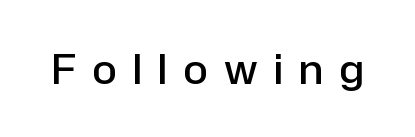
The image shows 40 px semibold sans-serif type, upright; set unusually wide letter spacing (+0.41 em), not underlined; low stroke contrast and a medium x-height.
